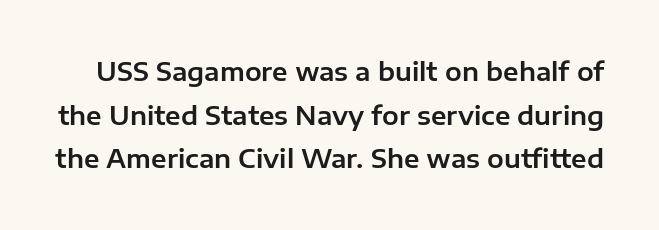
The image shows 25 px text type, upright; set line spacing 1.75x, normal letter spacing, not underlined.
